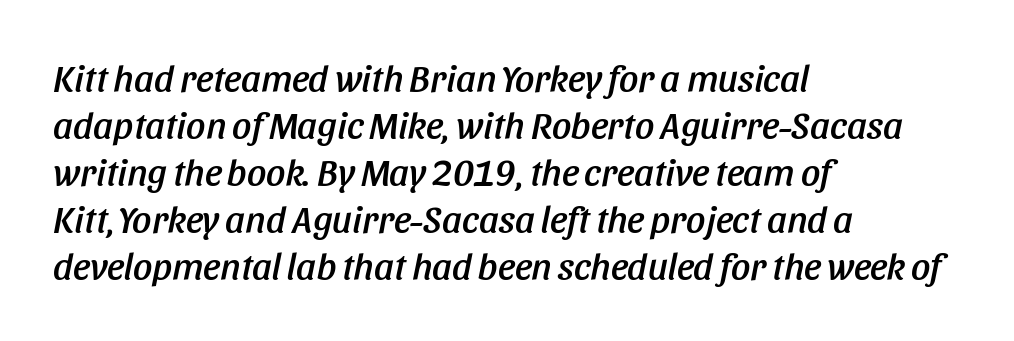
{"italic": "yes", "lean": "right", "slant_degrees": 11, "width": "condensed", "stroke_contrast": "low", "x_height": "large", "monospaced": "no", "underline": "no", "align": "left", "line_spacing_ratio": 1.24, "letter_spacing": "normal", "letter_spacing_em": 0.0, "glyph_px": 38}
